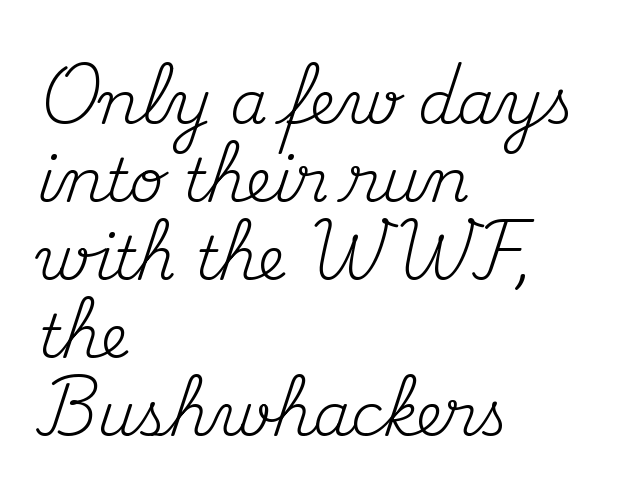
Q: Is the text bold? A: No.
Q: Is the text italic (slanted)? A: Yes.
Q: Is the typeface a serif or a sans-serif typeface? A: Serif.
Q: Is the text underlined? A: No.
Q: How is the paragraph aligned? A: Left-aligned.
Q: Is the spacing between letters normal or unusually wide? A: Normal.
Q: Is the spacing between lines tight, normal or loose? A: Normal.
Q: Width (condensed, normal, or wide)? A: Normal.
Q: Stroke contrast? A: Medium.
Q: x-height? A: Small.
Q: Monospaced? A: No.
